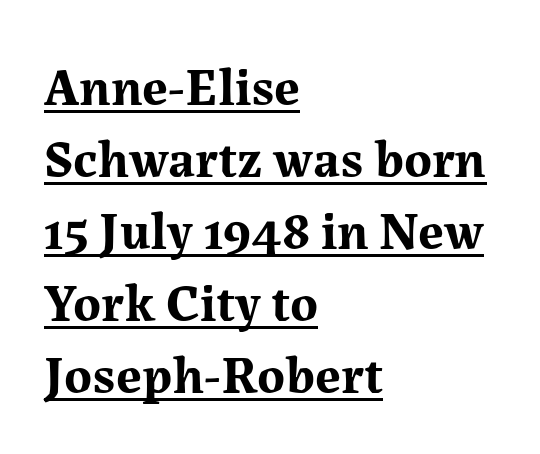
A typesetter would mark this as roman, not italic. Is the type bold? Yes — the strokes are clearly thick and heavy. The letters advance in unequal steps, a hallmark of proportional type. Notice how a bar underscores the lettering throughout. The ragged edge is on the right, which tells us the setting is flush left.
